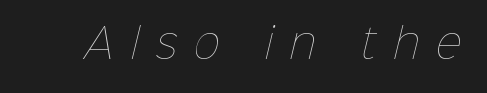
{"bold": "no", "weight": "thin", "width": "normal", "stroke_contrast": "low", "x_height": "medium", "monospaced": "no", "underline": "no", "letter_spacing": "wide", "letter_spacing_em": 0.42, "glyph_px": 40}
